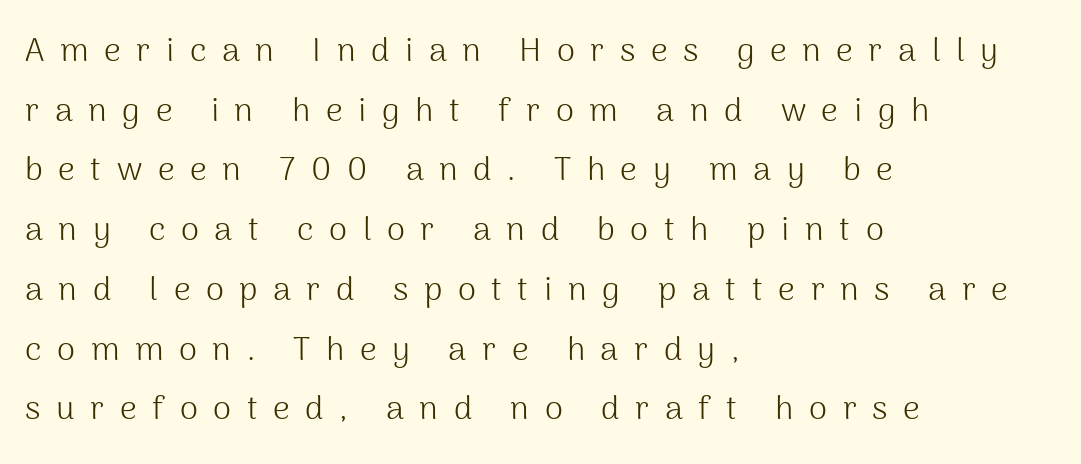
Q: Is the text bold? A: No.
Q: Is the text italic (slanted)? A: No, it is upright.
Q: Is the typeface a serif or a sans-serif typeface? A: Sans-serif.
Q: Is the text underlined? A: No.
Q: How is the paragraph aligned? A: Left-aligned.
Q: Is the spacing between letters normal or unusually wide? A: Unusually wide.
Q: Width (condensed, normal, or wide)? A: Normal.
Q: Stroke contrast? A: Medium.
Q: x-height? A: Medium.
Q: Monospaced? A: No.
